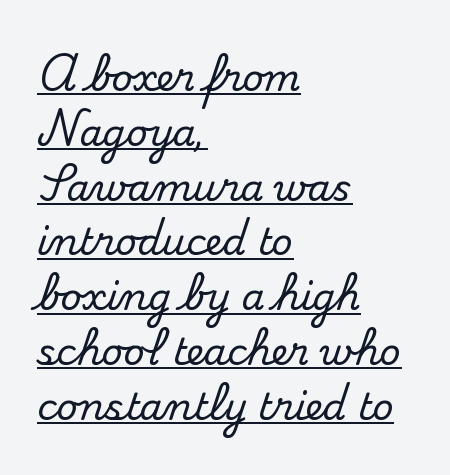
Q: Is the text italic (slanted)? A: Yes.
Q: Is the text underlined? A: Yes.
Q: How is the paragraph aligned? A: Left-aligned.
Q: Is the spacing between letters normal or unusually wide? A: Normal.
Q: Is the spacing between lines tight, normal or loose? A: Normal.
Q: Width (condensed, normal, or wide)? A: Normal.
Q: Stroke contrast? A: Medium.
Q: x-height? A: Small.
Q: Monospaced? A: No.
